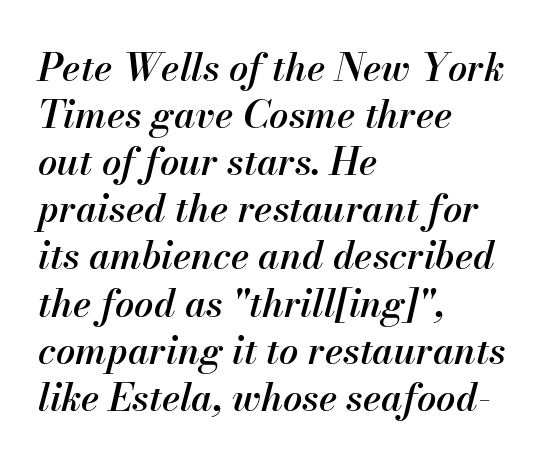
Words appear dense and cohesive because spacing is normal. The text block is weighted toward the left margin, trailing off unevenly rightward. The font is running at a semibold setting, under full bold. A clean baseline with only descenders dipping below it. Proportional: the letters do not fall into vertical columns. The axis of the letterforms is tilted away from vertical.
